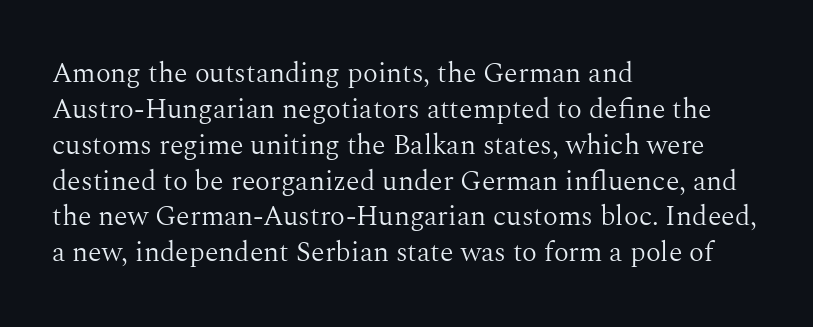
{"serif": "yes", "italic": "no", "bold": "no", "weight": "light", "width": "normal", "stroke_contrast": "medium", "x_height": "medium", "monospaced": "no", "underline": "no", "align": "left", "line_spacing": "normal", "line_spacing_ratio": 1.28, "letter_spacing": "normal", "letter_spacing_em": 0.0, "glyph_px": 28}
